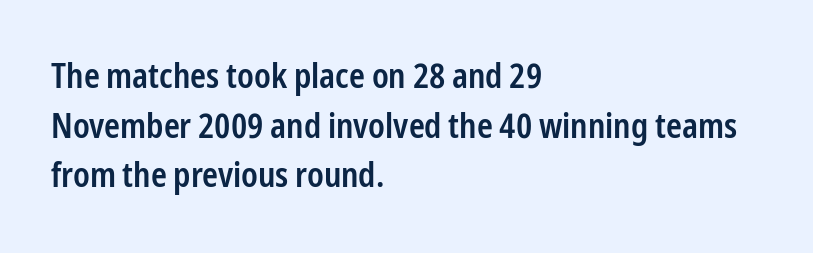
The lines in this sample share a left origin and differ only in where they stop. Characters follow at the spacing the type designer built in. The letters stand upright; this is a roman face. Grotesque or geometric, the face here clearly has no serifs. Note the varied advance widths — an 'i' is clearly narrower than an 'm'. The area under the type is left untouched.
